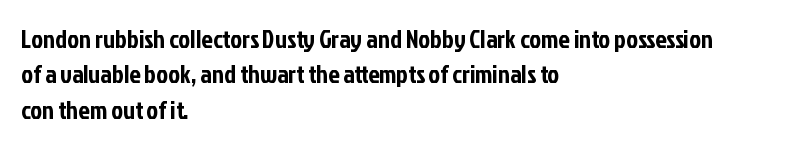
Q: Is the text italic (slanted)? A: No, it is upright.
Q: Is the text underlined? A: No.
Q: How is the paragraph aligned? A: Left-aligned.
Q: Is the spacing between letters normal or unusually wide? A: Normal.
Q: Is the spacing between lines tight, normal or loose? A: Normal.
